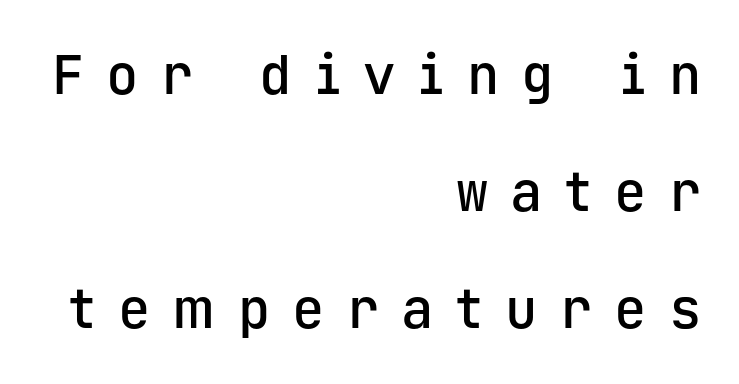
{"serif": "no", "italic": "no", "bold": "semi", "weight": "semibold", "width": "normal", "stroke_contrast": "low", "x_height": "medium", "monospaced": "yes", "underline": "no", "align": "right", "line_spacing": "loose", "line_spacing_ratio": 2.17, "letter_spacing": "wide", "letter_spacing_em": 0.41, "glyph_px": 54}
